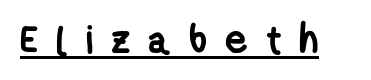
Quick note: underline on. You could not count columns in this text — the font is proportionally spaced. The rendering uses a bold face; every stroke is thick and dark. What stands out about the letter spacing? Its width — letters are far apart. Look at the bottom of the vertical strokes: they stop flat, with no serifs.
